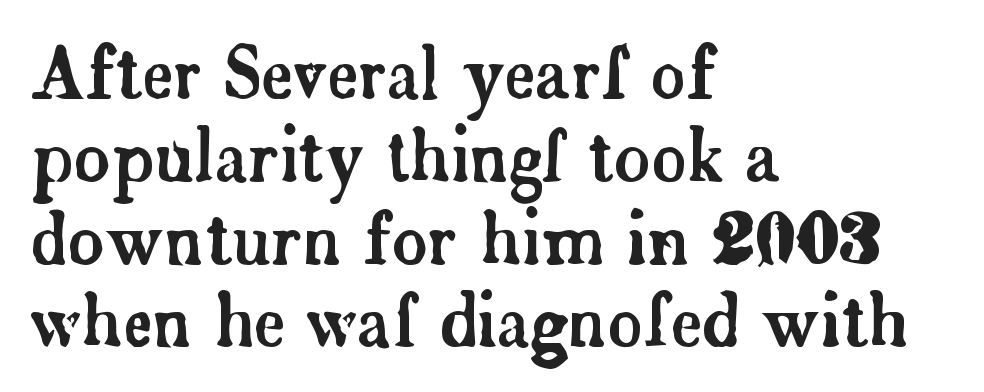
Reading down the block, your eye returns to a fixed left position each line. Nope, not italic — everything's standing straight. This sample has the flowing, uneven cadence of proportional lettering. The zone under the glyphs is completely vacant. This rendering employs a face with finishing strokes, i.e., a serif. The gaps between neighbouring characters are ordinary and unremarkable.
